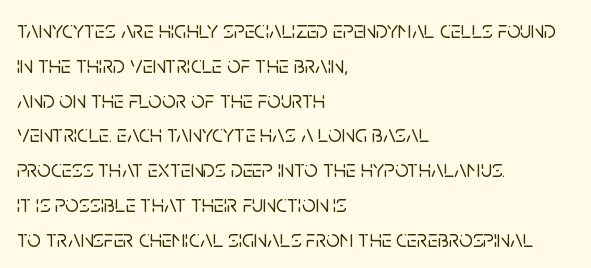
Q: Is the text italic (slanted)? A: No, it is upright.
Q: Is the text underlined? A: No.
Q: How is the paragraph aligned? A: Left-aligned.
Q: Is the spacing between letters normal or unusually wide? A: Normal.
Q: Is the spacing between lines tight, normal or loose? A: Normal.
